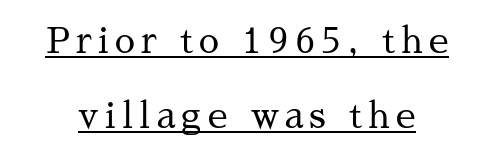
{"serif": "yes", "italic": "no", "bold": "no", "weight": "regular", "width": "normal", "stroke_contrast": "medium", "x_height": "medium", "monospaced": "no", "underline": "yes", "line_spacing": "loose", "line_spacing_ratio": 2.08, "glyph_px": 36}
